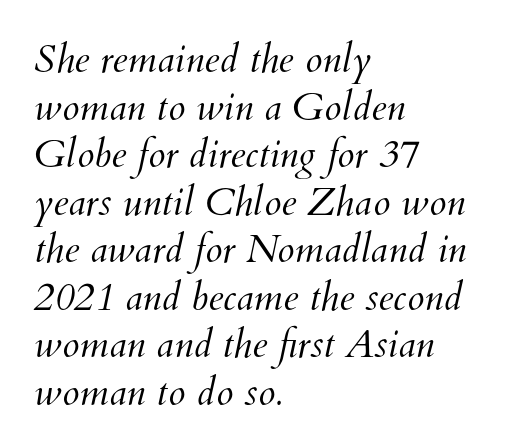
The image shows 39 px light type; set left-aligned, line spacing 1.22x, normal letter spacing, not underlined; medium stroke contrast and a small x-height.
